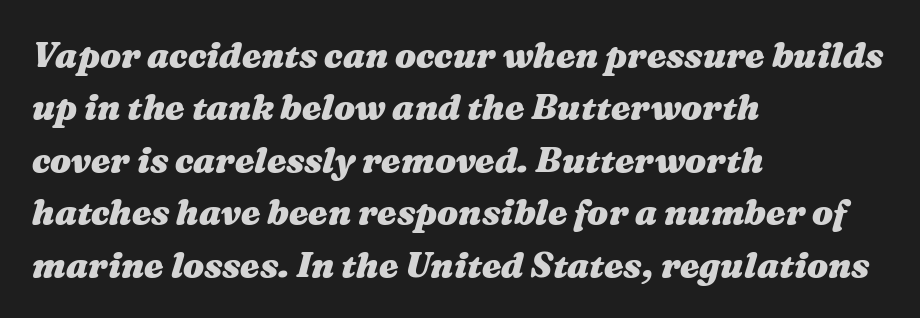
Yep, that's italic — everything's leaning. Varying glyph widths throughout — classic text-font behaviour. Visually the block forms a straight wall on the left and a jagged coastline on the right. Heft: maximum for text — a bold. Here the glyphs are tracked normally, forming tight word shapes.
